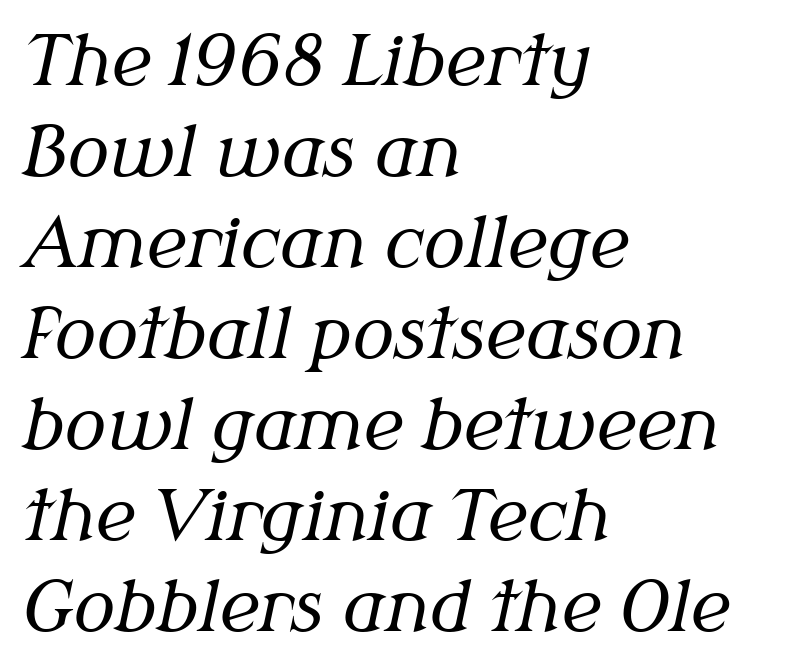
The image shows 69 px regular-weight serif type, italic (leaning right); set left-aligned, normal line spacing (1.32x), normal letter spacing, not underlined; medium stroke contrast and a medium x-height.
